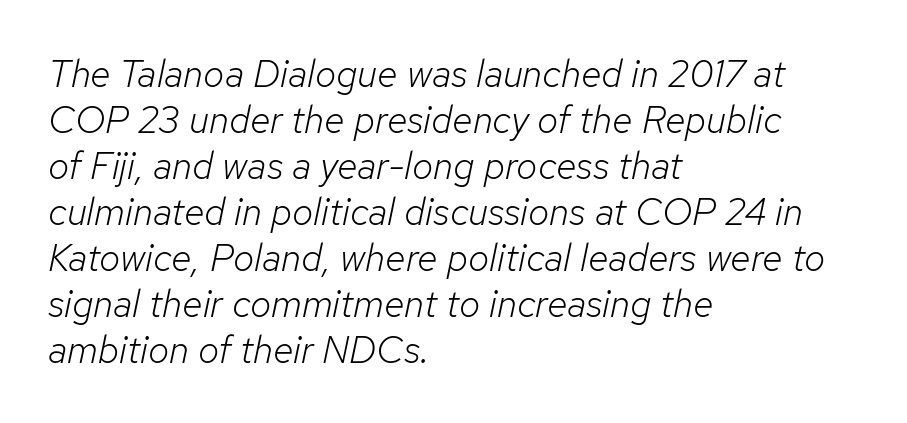
Q: Is the text bold? A: No.
Q: Is the text italic (slanted)? A: Yes, it leans right by about 12 degrees.
Q: Is the text underlined? A: No.
Q: How is the paragraph aligned? A: Left-aligned.
Q: Is the spacing between letters normal or unusually wide? A: Normal.
Q: Width (condensed, normal, or wide)? A: Normal.
Q: Stroke contrast? A: Low.
Q: x-height? A: Medium.
Q: Monospaced? A: No.
